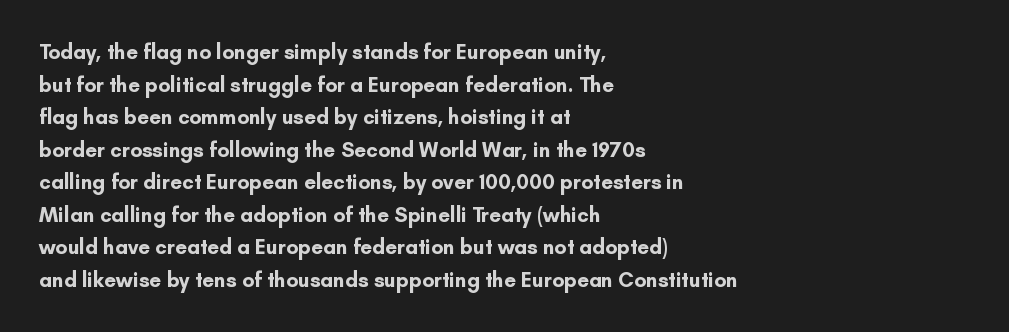
Q: Is the text bold? A: Yes.
Q: Is the text italic (slanted)? A: No, it is upright.
Q: Is the text underlined? A: No.
Q: How is the paragraph aligned? A: Left-aligned.
Q: Is the spacing between letters normal or unusually wide? A: Normal.
Q: Is the spacing between lines tight, normal or loose? A: Normal.
